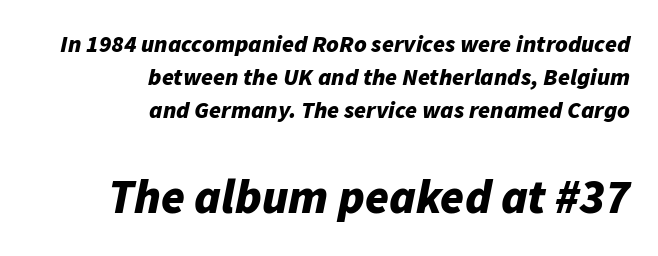
Q: Is the text bold? A: Yes.
Q: Is the text italic (slanted)? A: Yes, it leans right by about 11 degrees.
Q: Is the text underlined? A: No.
Q: How is the paragraph aligned? A: Right-aligned.
Q: Is the spacing between letters normal or unusually wide? A: Normal.
Q: Is the spacing between lines tight, normal or loose? A: Normal.
Q: Which block of text is set in a larger size, the first (top) or the second (bottom)? A: The second (bottom) one.
Q: Width (condensed, normal, or wide)? A: Normal.
Q: Stroke contrast? A: Low.
Q: x-height? A: Medium.
Q: Monospaced? A: No.
